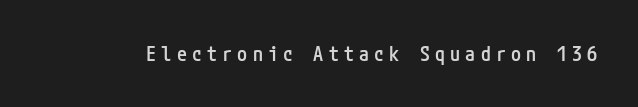
The image shows 20 px text type, upright; set unusually wide letter spacing (+0.26 em), not underlined.
